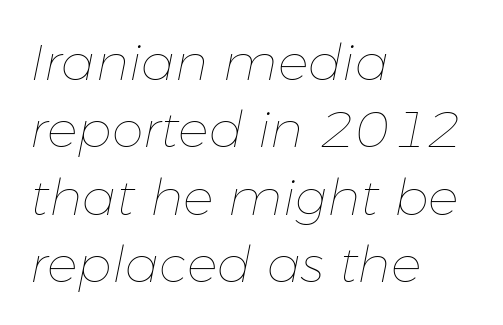
Check the space under the baseline: it is left empty. The letters look calm and open, with moderate or lighter stems. Honestly, the row spacing looks completely unremarkable. Do the characters align in a grid? No, the font is proportional. The compositor pushed each line to the left boundary.
